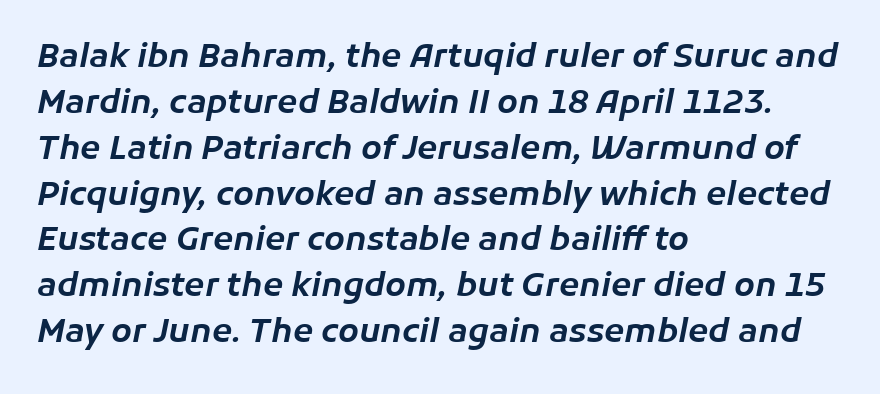
This is oblique type, the kind used for emphasis or titles. The letters sit at their default tracking, neither squeezed nor spread. The passage shown is typed in a proportional face where columns would drift. The designer left line spacing at the default. Check the space under the baseline: it is left empty. Layout note: lines flush left.
